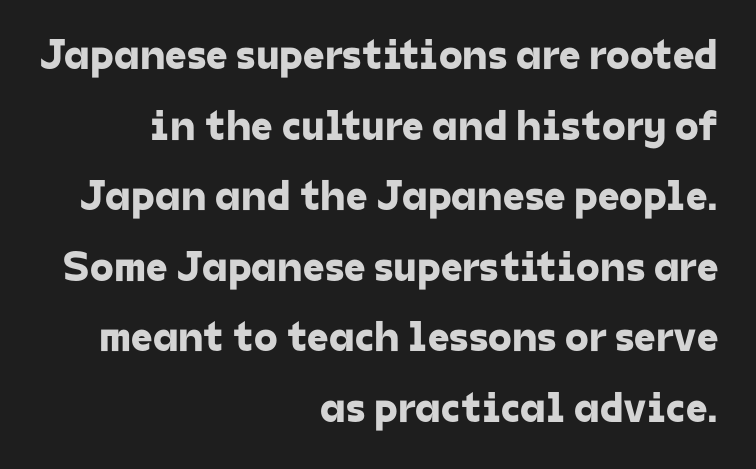
Q: Is the typeface a serif or a sans-serif typeface? A: Sans-serif.
Q: Is the text underlined? A: No.
Q: How is the paragraph aligned? A: Right-aligned.
Q: Is the spacing between letters normal or unusually wide? A: Normal.
Q: Is the spacing between lines tight, normal or loose? A: Normal.
Q: Width (condensed, normal, or wide)? A: Normal.
Q: Stroke contrast? A: Low.
Q: x-height? A: Medium.
Q: Monospaced? A: No.
